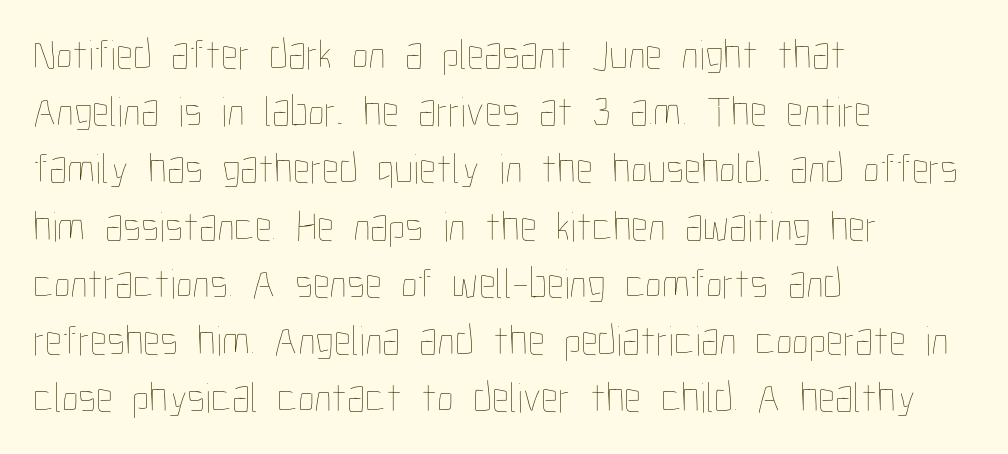
{"italic": "no", "bold": "no", "weight": "thin", "width": "condensed", "stroke_contrast": "low", "x_height": "medium", "monospaced": "no", "underline": "no", "align": "left", "line_spacing": "normal", "line_spacing_ratio": 1.33, "letter_spacing": "normal", "letter_spacing_em": 0.0, "glyph_px": 43}
